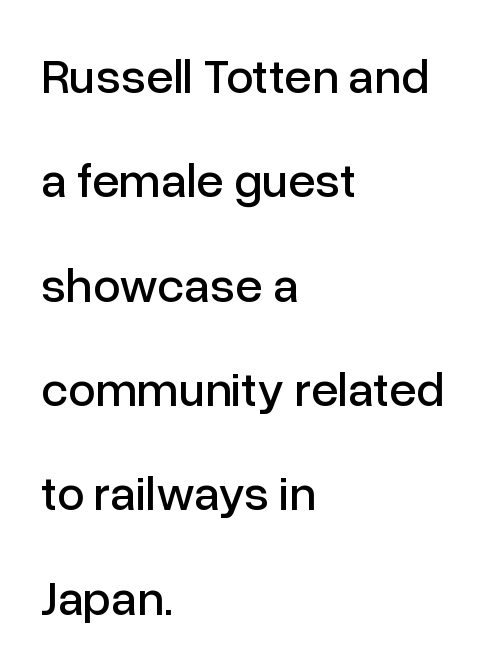
The image shows 49 px sans-serif type, upright; set left-aligned, loose line spacing (2.13x), normal letter spacing, not underlined; low stroke contrast and a medium x-height.
